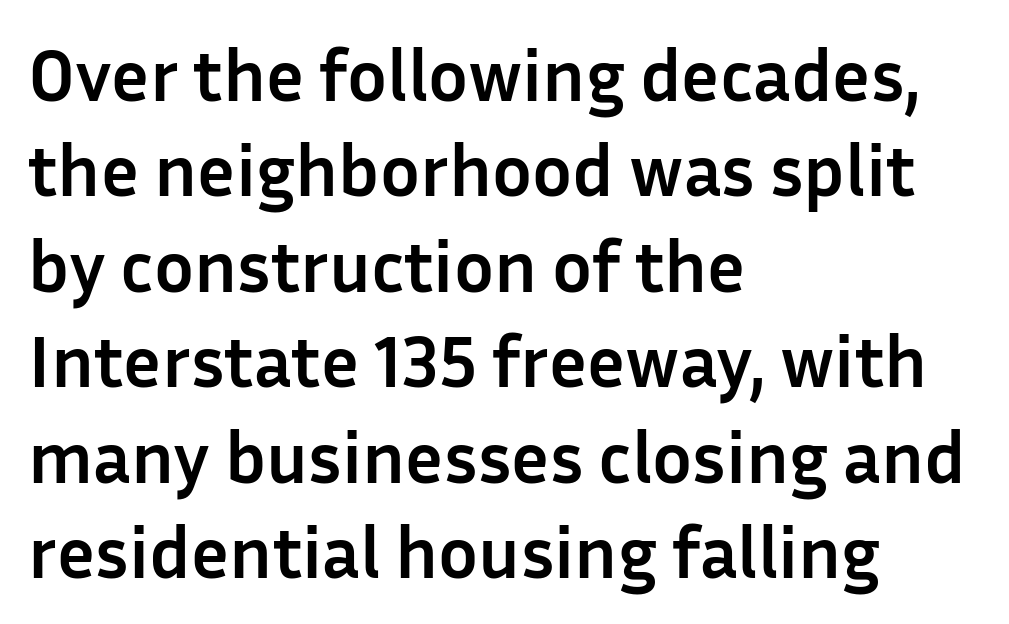
Glyph-to-glyph distance matches everyday printed text. The type family on display is of the sans-serif kind. Layout note: lines flush left. The glyphs are unaccompanied by any horizontal stroke below them. The vertical gap from one line to the next is medium. This sample uses an upright cut, with every glyph sitting square on the baseline.
